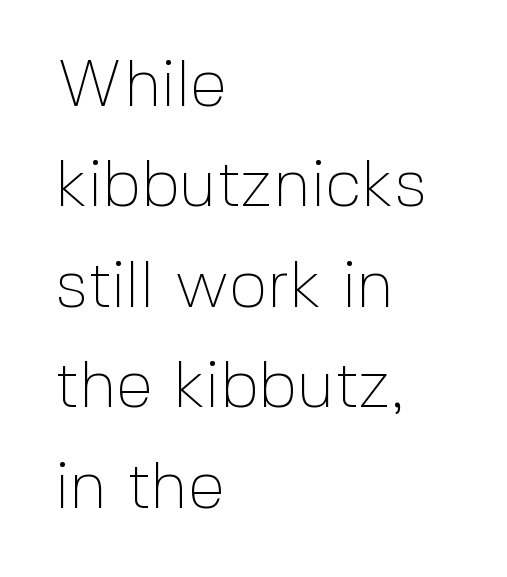
{"serif": "no", "italic": "no", "bold": "no", "weight": "thin", "width": "normal", "x_height": "medium", "monospaced": "no", "underline": "no", "align": "left", "line_spacing": "normal", "line_spacing_ratio": 1.5, "letter_spacing": "normal", "letter_spacing_em": 0.0, "glyph_px": 67}
